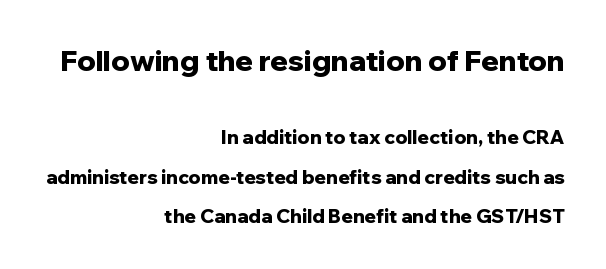
{"serif": "no", "italic": "no", "bold": "yes", "weight": "bold", "width": "normal", "stroke_contrast": "low", "x_height": "medium", "monospaced": "no", "underline": "no", "align": "right", "line_spacing": "loose", "line_spacing_ratio": 2.07, "letter_spacing": "normal", "letter_spacing_em": 0.0, "larger_block": "first", "size_ratio": 1.53, "glyph_px": 29}
